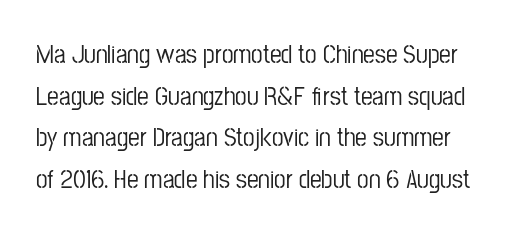
In terms of posture, this sample is upright. The space between consecutive lines is moderate. The passage shown is not underscored anywhere. Characters follow at the spacing the type designer built in.
